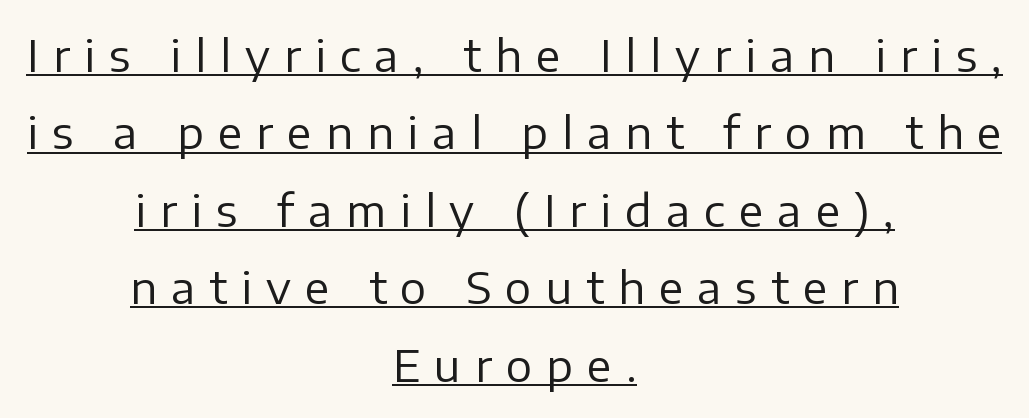
Q: Is the text bold? A: No.
Q: Is the text italic (slanted)? A: No, it is upright.
Q: Is the typeface a serif or a sans-serif typeface? A: Sans-serif.
Q: Is the text underlined? A: Yes.
Q: How is the paragraph aligned? A: Centered.
Q: Is the spacing between letters normal or unusually wide? A: Unusually wide.
Q: Width (condensed, normal, or wide)? A: Normal.
Q: Stroke contrast? A: Low.
Q: x-height? A: Medium.
Q: Monospaced? A: No.
